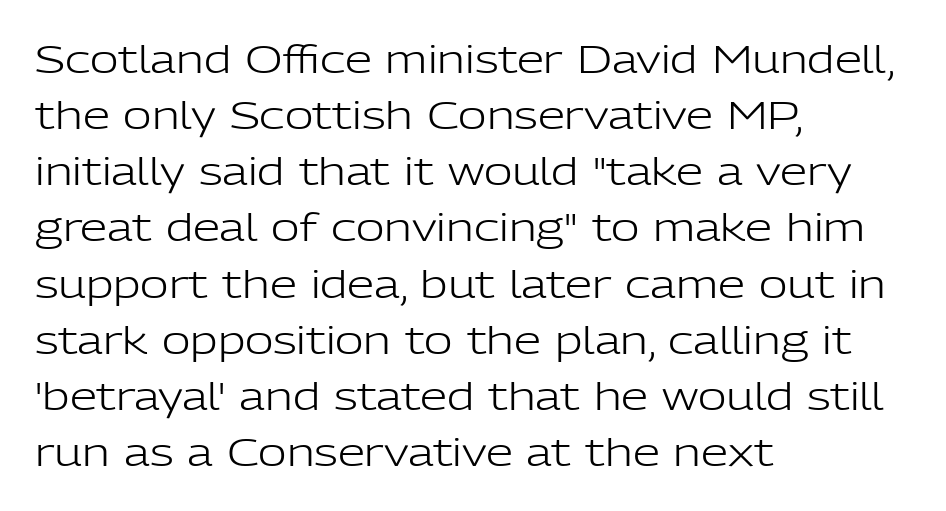
{"serif": "no", "italic": "no", "bold": "no", "weight": "light", "width": "normal", "stroke_contrast": "low", "x_height": "medium", "monospaced": "no", "underline": "no", "align": "left", "line_spacing": "normal", "line_spacing_ratio": 1.44, "letter_spacing": "normal", "letter_spacing_em": 0.0, "glyph_px": 39}
